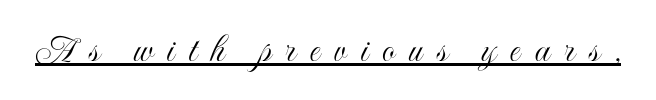
Q: Is the text italic (slanted)? A: Yes.
Q: Is the text underlined? A: Yes.
Q: Is the spacing between letters normal or unusually wide? A: Unusually wide.
Q: Width (condensed, normal, or wide)? A: Condensed.
Q: x-height? A: Small.
Q: Monospaced? A: No.
